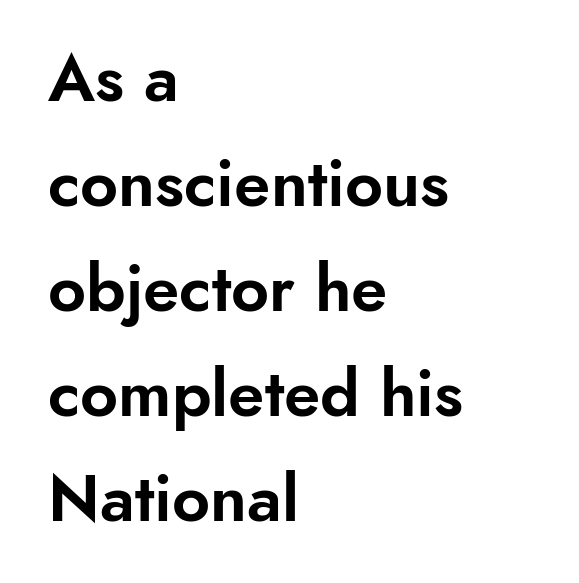
Q: Is the text italic (slanted)? A: No, it is upright.
Q: Is the typeface a serif or a sans-serif typeface? A: Sans-serif.
Q: Is the text underlined? A: No.
Q: How is the paragraph aligned? A: Left-aligned.
Q: Is the spacing between letters normal or unusually wide? A: Normal.
Q: Is the spacing between lines tight, normal or loose? A: Normal.
Q: Width (condensed, normal, or wide)? A: Normal.
Q: Stroke contrast? A: Low.
Q: x-height? A: Small.
Q: Monospaced? A: No.
